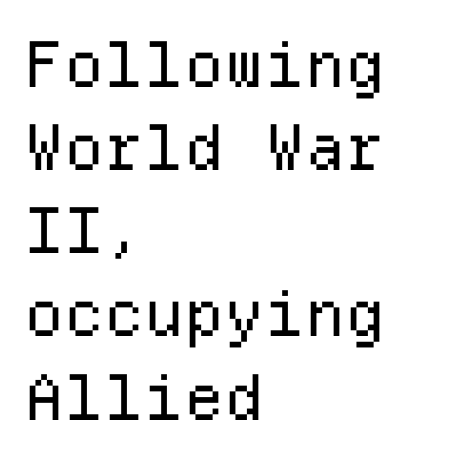
A sans-serif font was chosen for this passage. Monospaced: the letters line up in strict vertical columns. Words appear dense and cohesive because spacing is normal. A light-to-regular cut is what we see here.
